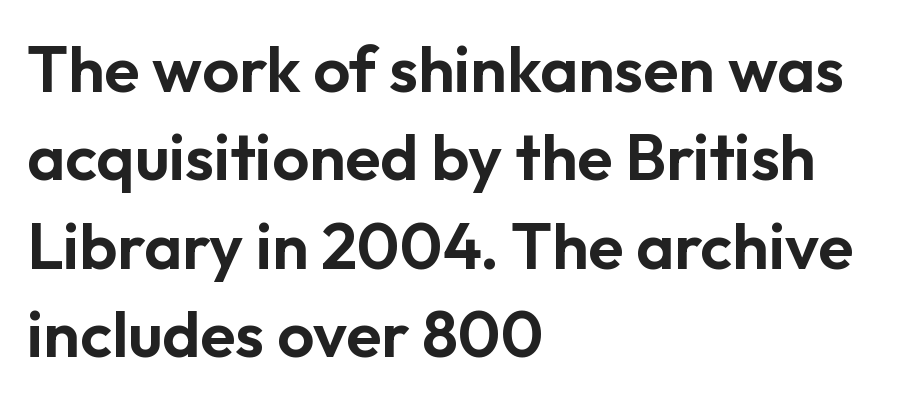
{"serif": "no", "italic": "no", "width": "normal", "stroke_contrast": "low", "x_height": "medium", "monospaced": "no", "underline": "no", "align": "left", "line_spacing": "normal", "line_spacing_ratio": 1.36, "letter_spacing": "normal", "letter_spacing_em": 0.0, "glyph_px": 65}
